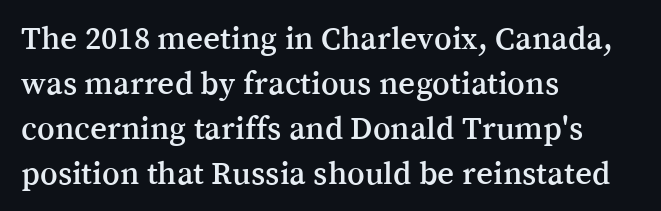
{"serif": "yes", "italic": "no", "width": "normal", "stroke_contrast": "medium", "x_height": "medium", "monospaced": "no", "underline": "no", "align": "left", "line_spacing": "normal", "line_spacing_ratio": 1.36, "letter_spacing": "normal", "letter_spacing_em": 0.0, "glyph_px": 33}
